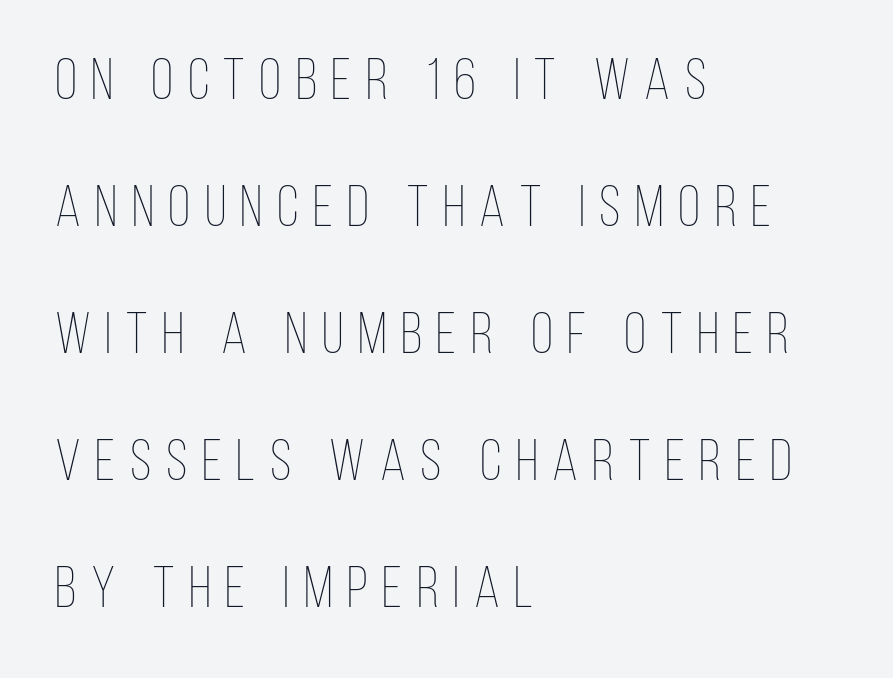
You could not count columns in this text — the font is proportionally spaced. Underlining? Definitely not there. The weight would be labelled regular, book, light, or lighter still. The tracking reads as deliberately expanded to a designer's eye. In CSS terms this would be text-align: left. Ordinary non-slanted type is in use.
